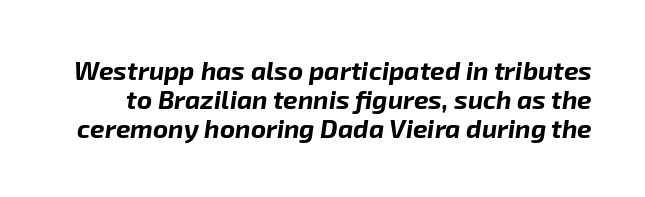
{"italic": "yes", "lean": "right", "slant_degrees": 8, "bold": "yes", "underline": "no", "line_spacing": "tight", "line_spacing_ratio": 1.12, "letter_spacing": "normal", "letter_spacing_em": 0.0, "glyph_px": 26}
